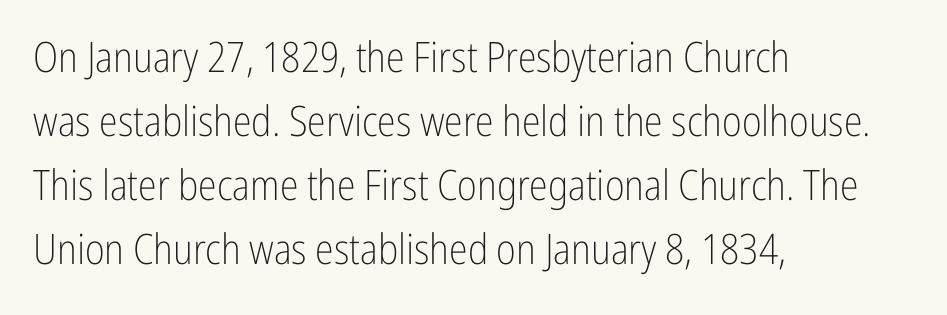
The image shows 42 px light, condensed sans-serif type, upright; set left-aligned, normal line spacing (1.52x), normal letter spacing, not underlined; low stroke contrast and a medium x-height.
